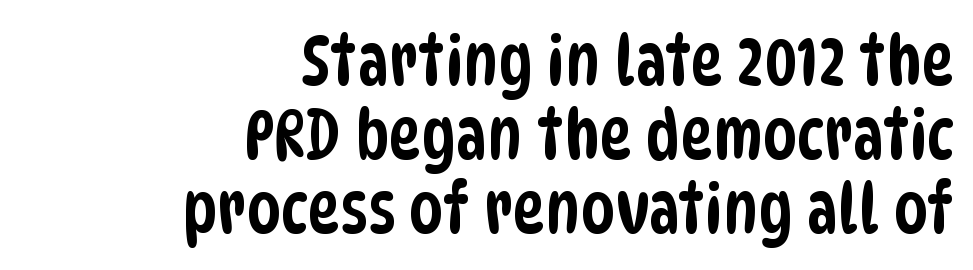
Q: Is the typeface a serif or a sans-serif typeface? A: Sans-serif.
Q: Is the text underlined? A: No.
Q: How is the paragraph aligned? A: Right-aligned.
Q: Is the spacing between letters normal or unusually wide? A: Normal.
Q: Is the spacing between lines tight, normal or loose? A: Tight.
Q: Width (condensed, normal, or wide)? A: Condensed.
Q: Stroke contrast? A: Low.
Q: x-height? A: Large.
Q: Monospaced? A: No.
